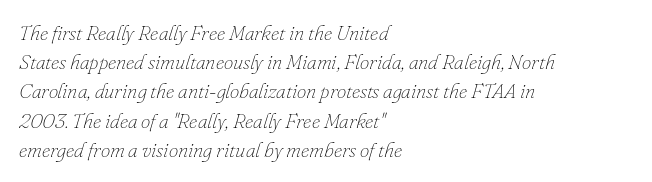
The image shows 21 px text type, italic (leaning right); set left-aligned, normal line spacing (1.39x), normal letter spacing, not underlined.
